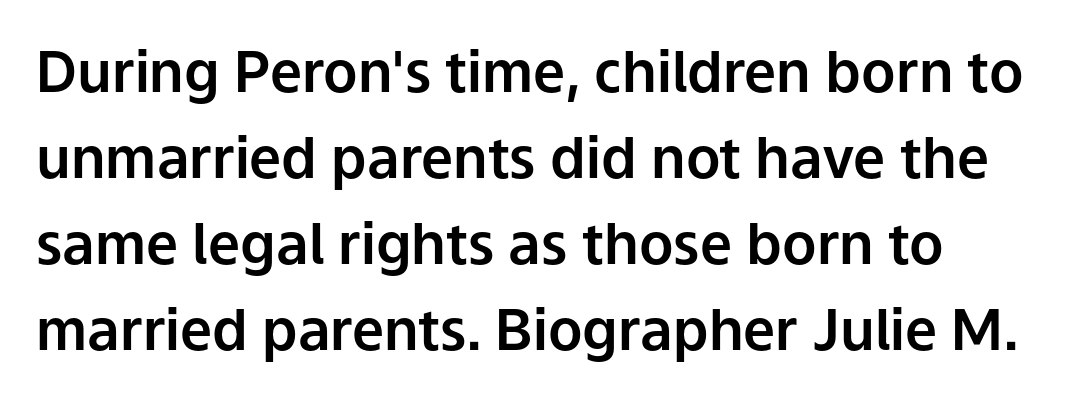
Q: Is the text italic (slanted)? A: No, it is upright.
Q: Is the typeface a serif or a sans-serif typeface? A: Sans-serif.
Q: Is the text underlined? A: No.
Q: How is the paragraph aligned? A: Left-aligned.
Q: Is the spacing between letters normal or unusually wide? A: Normal.
Q: Is the spacing between lines tight, normal or loose? A: Normal.
Q: Width (condensed, normal, or wide)? A: Normal.
Q: Stroke contrast? A: Low.
Q: x-height? A: Medium.
Q: Monospaced? A: No.
